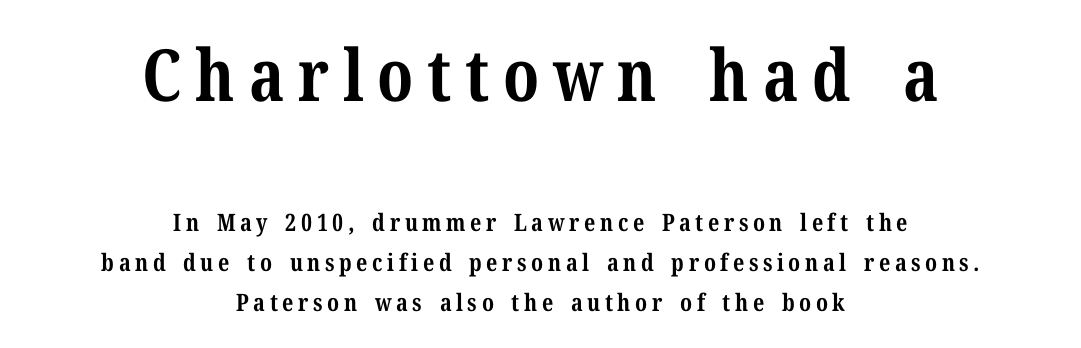
Q: Is the text bold? A: Yes.
Q: Is the text italic (slanted)? A: No, it is upright.
Q: Is the typeface a serif or a sans-serif typeface? A: Serif.
Q: Is the text underlined? A: No.
Q: How is the paragraph aligned? A: Centered.
Q: Is the spacing between lines tight, normal or loose? A: Normal.
Q: Which block of text is set in a larger size, the first (top) or the second (bottom)? A: The first (top) one.
Q: Width (condensed, normal, or wide)? A: Normal.
Q: Stroke contrast? A: Medium.
Q: x-height? A: Medium.
Q: Monospaced? A: No.
